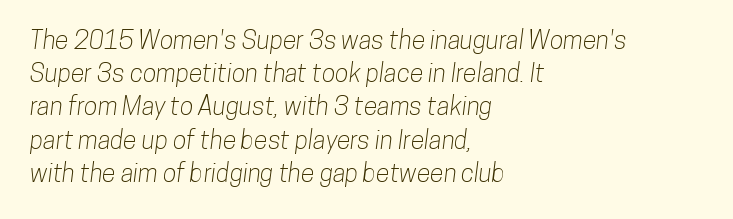
The image shows 25 px text type; set left-aligned, normal line spacing (1.33x), normal letter spacing, not underlined.
